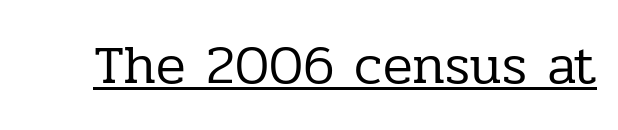
The image shows 55 px regular-weight serif type, upright; set normal letter spacing, underlined; low stroke contrast and a medium x-height.
